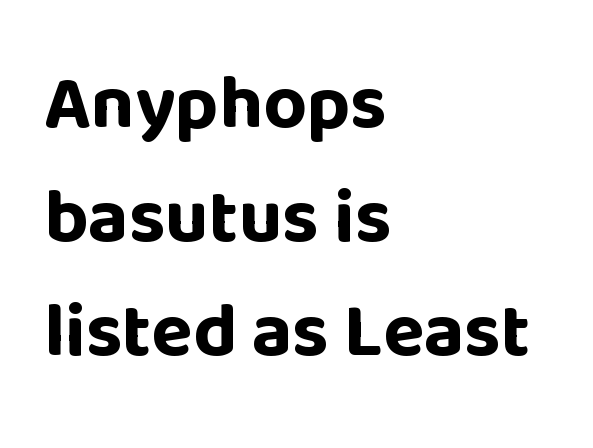
Regarding leading, the lines here are spaced in the standard way. This sample uses an upright cut, with every glyph sitting square on the baseline. Letterform terminals end flat and unadorned throughout the passage. Plenty of ink on the page — the face is bold. The letters advance in unequal steps, a hallmark of proportional type.
